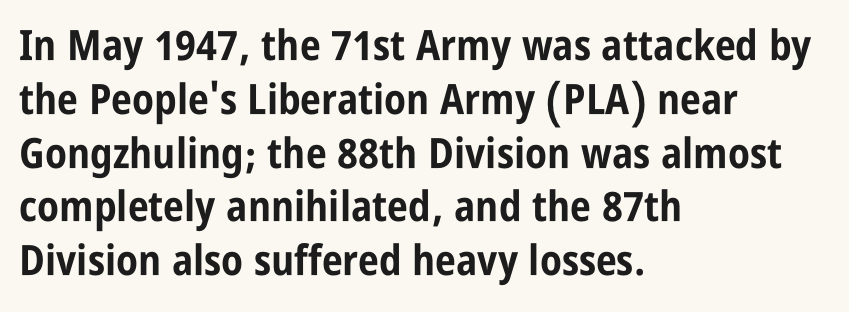
The image shows 42 px bold, condensed sans-serif type, upright; set left-aligned, normal line spacing (1.28x), normal letter spacing, not underlined; low stroke contrast and a large x-height.
